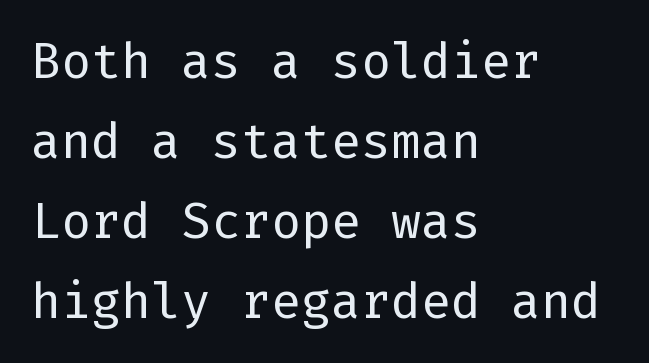
Q: Is the text bold? A: No.
Q: Is the text italic (slanted)? A: No, it is upright.
Q: Is the typeface a serif or a sans-serif typeface? A: Sans-serif.
Q: Is the text underlined? A: No.
Q: How is the paragraph aligned? A: Left-aligned.
Q: Is the spacing between letters normal or unusually wide? A: Normal.
Q: Is the spacing between lines tight, normal or loose? A: Normal.
Q: Width (condensed, normal, or wide)? A: Normal.
Q: Stroke contrast? A: Low.
Q: x-height? A: Medium.
